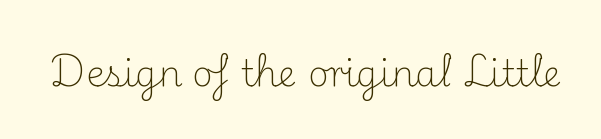
Think of a printed novel: that variable character pitch is what you see here. The specimen reads as upright at a glance. Font category for this specimen: serif. No extra ink here — the face is not bold. Tracking here is standard; glyphs follow each other at the usual distance.
